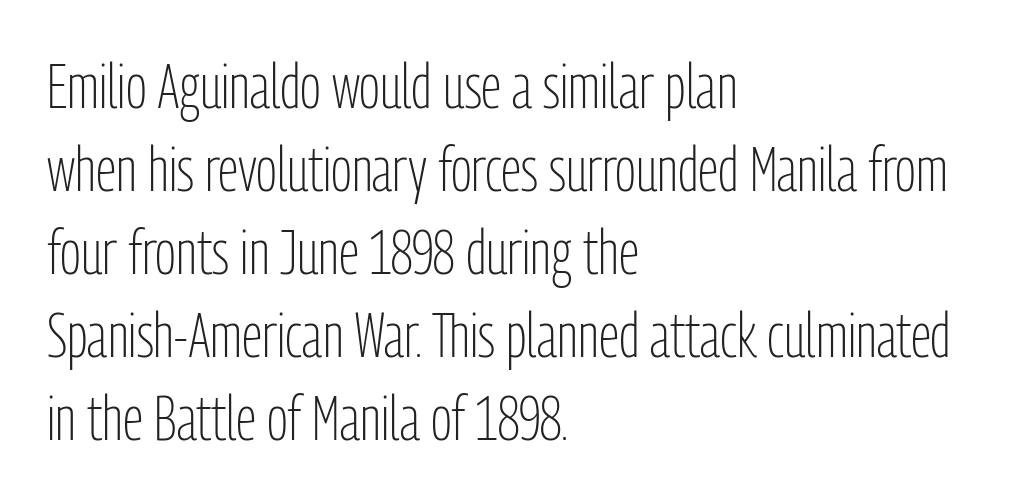
The image shows 62 px light, condensed sans-serif type, upright; set left-aligned, normal line spacing (1.34x), normal letter spacing, not underlined; low stroke contrast and a medium x-height.
